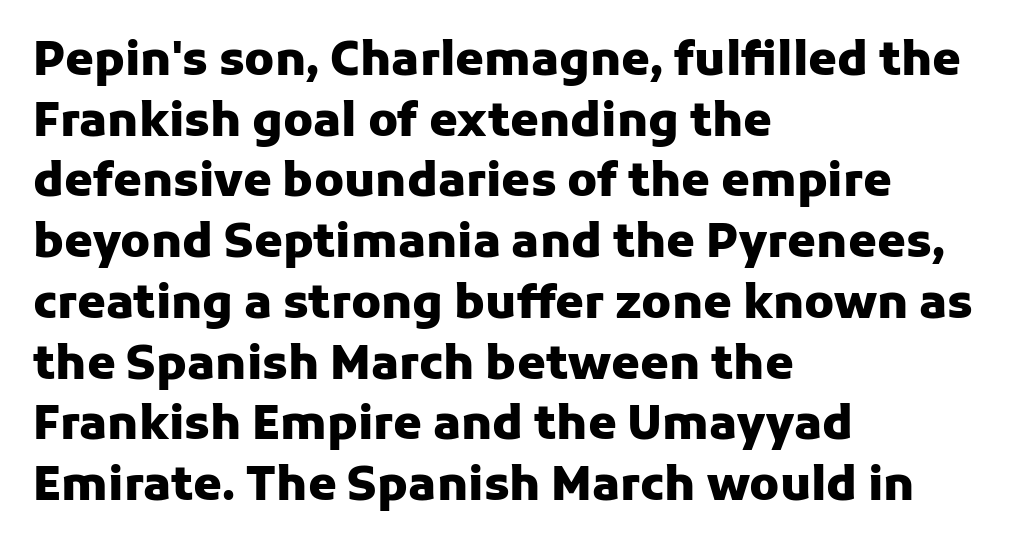
The image shows 46 px heavy sans-serif type, upright; set left-aligned, normal line spacing (1.32x), normal letter spacing, not underlined; low stroke contrast and a medium x-height.
